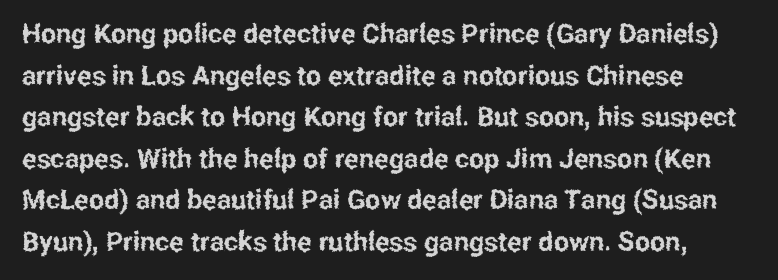
{"italic": "no", "underline": "no", "line_spacing": "normal", "line_spacing_ratio": 1.54, "letter_spacing": "normal", "letter_spacing_em": 0.0, "glyph_px": 27}
